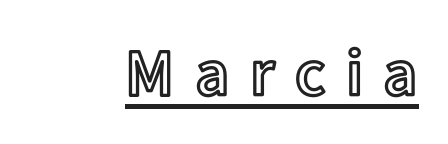
The image shows 66 px text type, upright; set unusually wide letter spacing (+0.31 em), underlined; a medium x-height.
